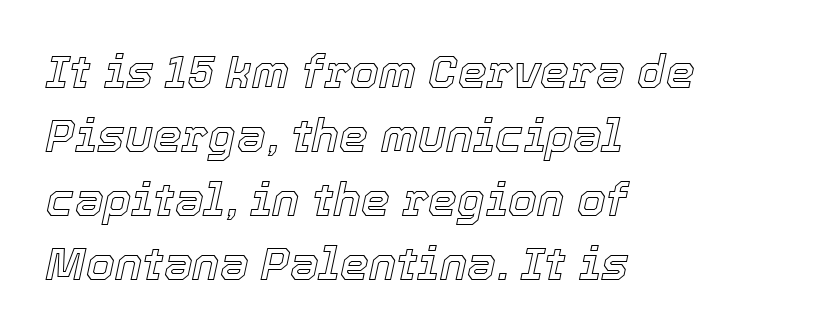
Q: Is the text italic (slanted)? A: Yes, it leans right by about 12 degrees.
Q: Is the text underlined? A: No.
Q: How is the paragraph aligned? A: Left-aligned.
Q: Is the spacing between letters normal or unusually wide? A: Normal.
Q: Is the spacing between lines tight, normal or loose? A: Normal.
Q: Width (condensed, normal, or wide)? A: Normal.
Q: x-height? A: Medium.
Q: Monospaced? A: No.
